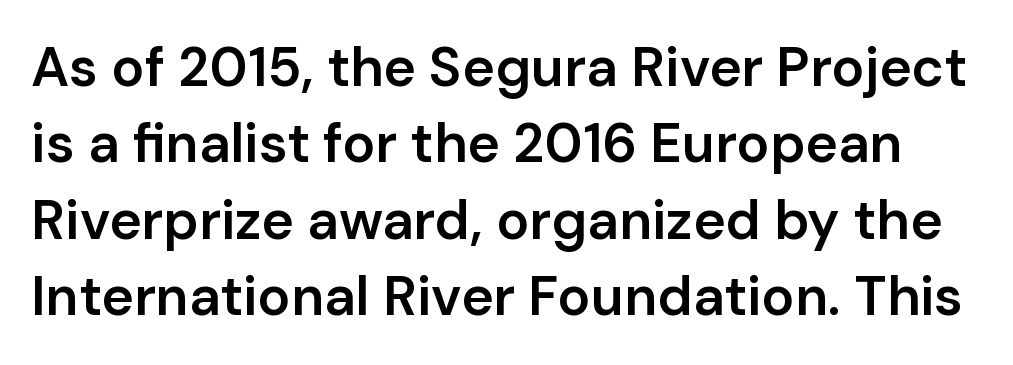
The image shows 55 px semibold sans-serif type, upright; set normal line spacing (1.39x), normal letter spacing, not underlined; low stroke contrast and a medium x-height.
